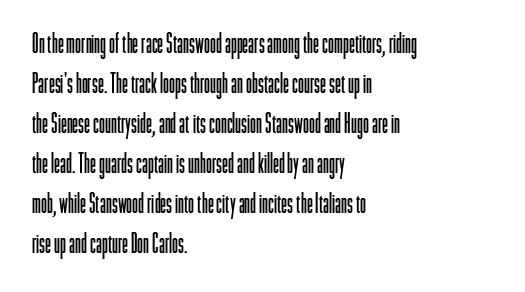
Italic: no, the glyphs are upright roman. Observe the ordinary spacing: letters are neighbours, not strangers. Line spacing here is normal. The zone under the glyphs is completely vacant. These lines stack with their left ends in a neat column.
